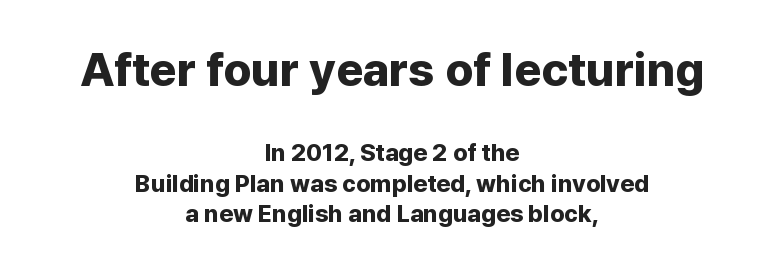
Q: Is the text bold? A: Yes.
Q: Is the text italic (slanted)? A: No, it is upright.
Q: Is the typeface a serif or a sans-serif typeface? A: Sans-serif.
Q: Is the text underlined? A: No.
Q: How is the paragraph aligned? A: Centered.
Q: Is the spacing between letters normal or unusually wide? A: Normal.
Q: Is the spacing between lines tight, normal or loose? A: Normal.
Q: Which block of text is set in a larger size, the first (top) or the second (bottom)? A: The first (top) one.
Q: Width (condensed, normal, or wide)? A: Normal.
Q: Stroke contrast? A: Low.
Q: x-height? A: Medium.
Q: Monospaced? A: No.
